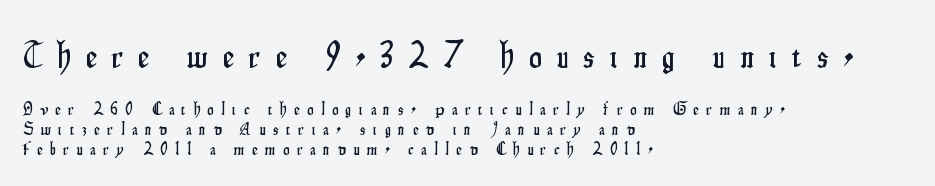
Q: Is the text italic (slanted)? A: No, it is upright.
Q: Is the typeface a serif or a sans-serif typeface? A: Sans-serif.
Q: Is the text underlined? A: No.
Q: How is the paragraph aligned? A: Left-aligned.
Q: Is the spacing between letters normal or unusually wide? A: Unusually wide.
Q: Is the spacing between lines tight, normal or loose? A: Tight.
Q: Which block of text is set in a larger size, the first (top) or the second (bottom)? A: The first (top) one.
Q: Width (condensed, normal, or wide)? A: Condensed.
Q: Stroke contrast? A: Low.
Q: x-height? A: Small.
Q: Monospaced? A: No.
